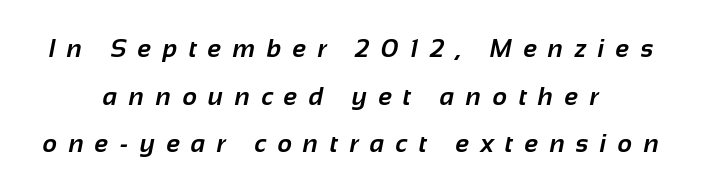
The image shows 25 px bold type; set centered, loose line spacing (1.91x), unusually wide letter spacing (+0.46 em), not underlined.
